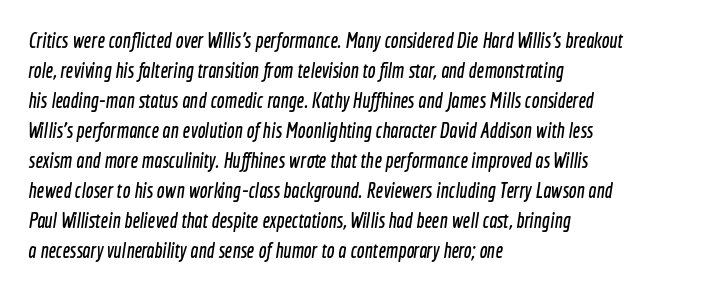
Q: Is the text underlined? A: No.
Q: How is the paragraph aligned? A: Left-aligned.
Q: Is the spacing between letters normal or unusually wide? A: Normal.
Q: Is the spacing between lines tight, normal or loose? A: Normal.
